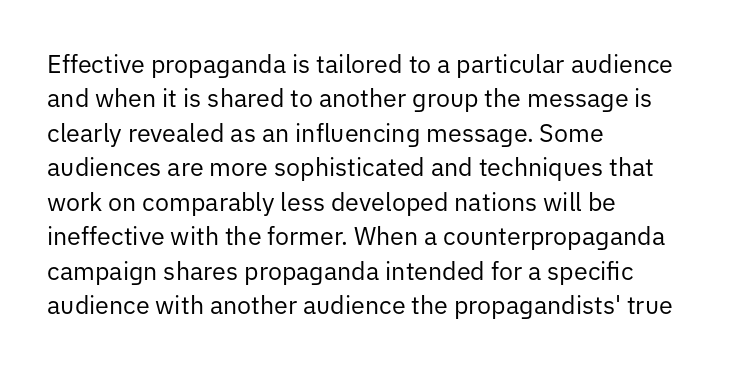
Spacing between characters is what you'd get straight out of the box. The passage shown is not underscored anywhere. The lines in this sample share a left origin and differ only in where they stop. The lines sit at an ordinary, default distance from one another. Is the type heavy? It reads as light-to-regular instead.
